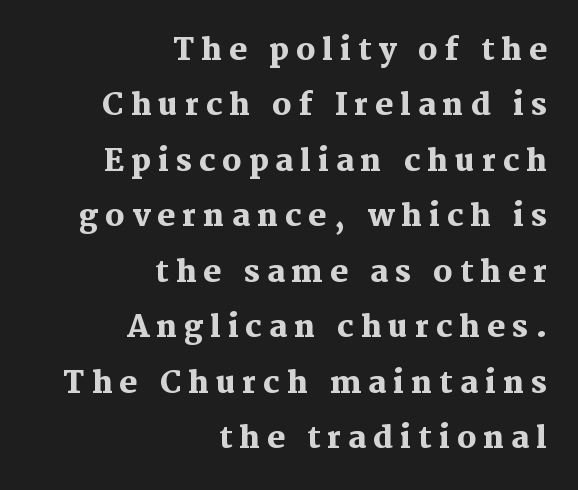
{"serif": "yes", "italic": "no", "bold": "yes", "weight": "heavy", "width": "normal", "stroke_contrast": "medium", "x_height": "medium", "monospaced": "no", "underline": "no", "align": "right", "line_spacing_ratio": 1.85, "letter_spacing": "wide", "letter_spacing_em": 0.23, "glyph_px": 30}
